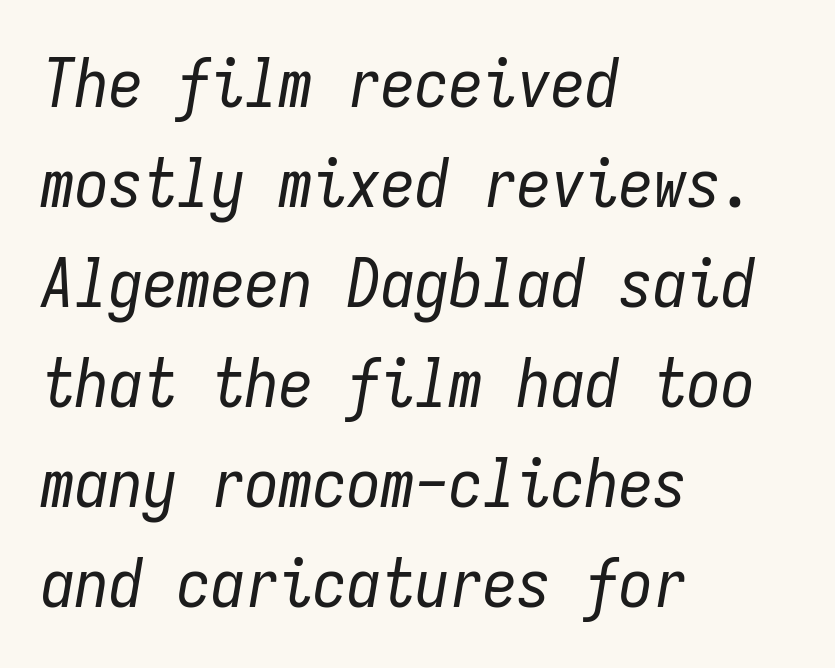
Q: Is the text bold? A: No.
Q: Is the text italic (slanted)? A: Yes, it leans right by about 9 degrees.
Q: Is the text underlined? A: No.
Q: How is the paragraph aligned? A: Left-aligned.
Q: Is the spacing between letters normal or unusually wide? A: Normal.
Q: Is the spacing between lines tight, normal or loose? A: Normal.
Q: Width (condensed, normal, or wide)? A: Condensed.
Q: Stroke contrast? A: Low.
Q: x-height? A: Medium.
Q: Monospaced? A: Yes.
